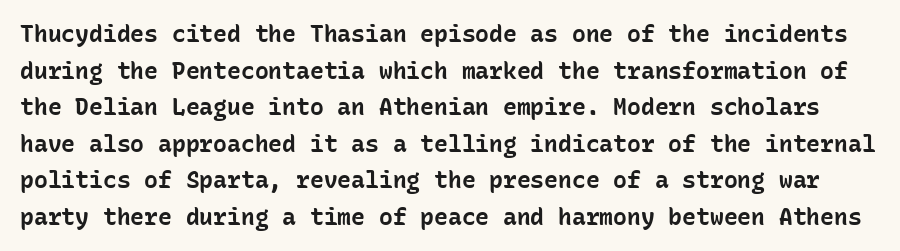
{"italic": "no", "bold": "yes", "underline": "no", "line_spacing": "normal", "line_spacing_ratio": 1.59, "letter_spacing": "normal", "letter_spacing_em": 0.0, "glyph_px": 23}
